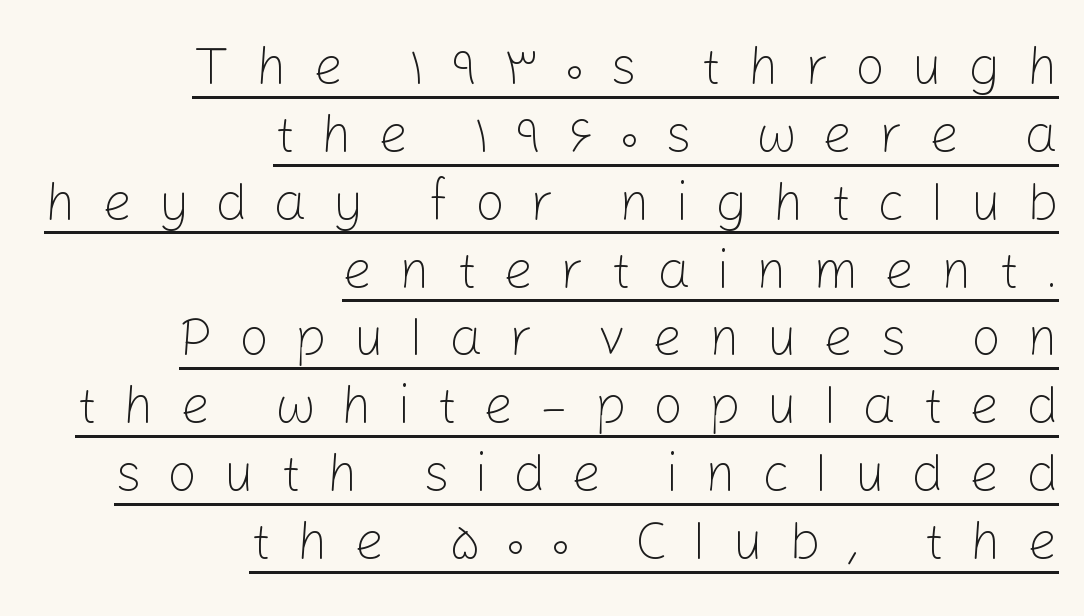
The image shows 53 px light sans-serif type, upright; set right-aligned, normal line spacing (1.28x), unusually wide letter spacing (+0.49 em), underlined; low stroke contrast and a medium x-height.
